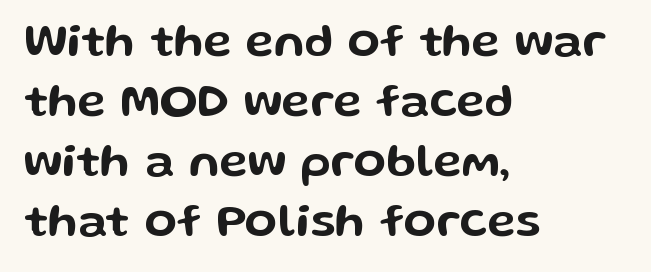
The image shows 47 px wide sans-serif type, upright; set left-aligned, normal line spacing (1.28x), normal letter spacing, not underlined; low stroke contrast and a medium x-height.
